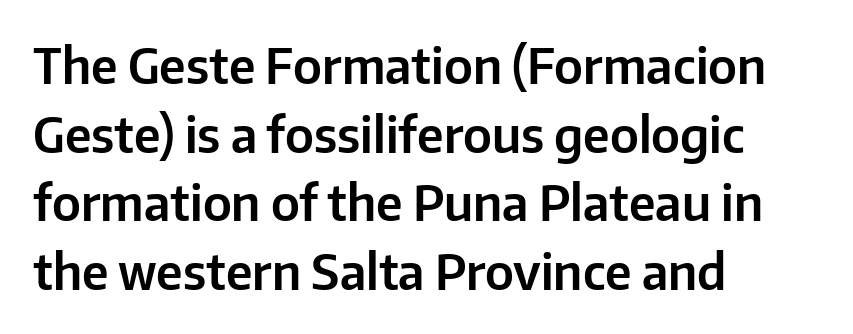
{"serif": "no", "italic": "no", "width": "normal", "stroke_contrast": "low", "x_height": "medium", "monospaced": "no", "underline": "no", "align": "left", "line_spacing": "normal", "line_spacing_ratio": 1.4, "letter_spacing": "normal", "letter_spacing_em": 0.0, "glyph_px": 49}
